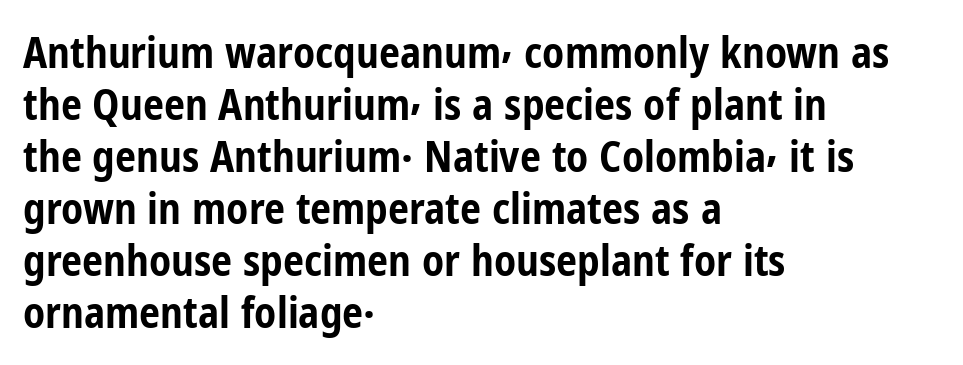
{"serif": "no", "italic": "no", "bold": "yes", "weight": "bold", "width": "condensed", "stroke_contrast": "low", "x_height": "medium", "monospaced": "no", "underline": "no", "align": "left", "line_spacing_ratio": 1.24, "letter_spacing": "normal", "letter_spacing_em": 0.0, "glyph_px": 42}
